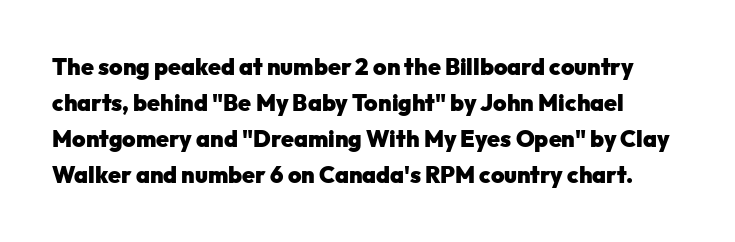
{"italic": "no", "bold": "yes", "underline": "no", "line_spacing": "normal", "line_spacing_ratio": 1.57, "letter_spacing": "normal", "letter_spacing_em": 0.0, "glyph_px": 23}
